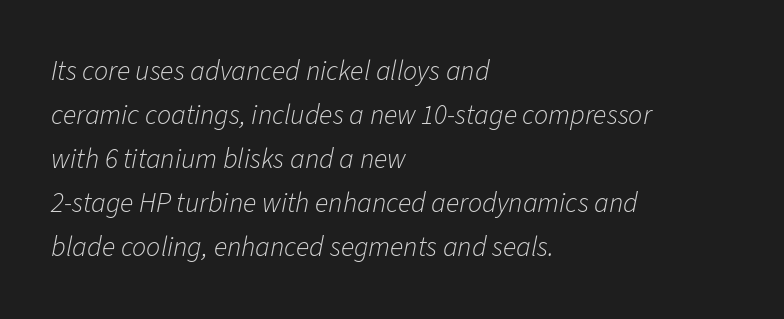
{"italic": "yes", "lean": "right", "slant_degrees": 11, "bold": "no", "weight": "light", "width": "normal", "stroke_contrast": "low", "x_height": "medium", "monospaced": "no", "underline": "no", "align": "left", "line_spacing": "normal", "line_spacing_ratio": 1.57, "letter_spacing": "normal", "letter_spacing_em": 0.0, "glyph_px": 28}
